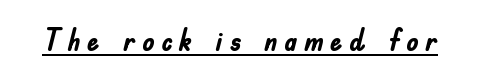
Classification — sans serif. These words are printed bold, with thick strokes throughout. How are the letters spaced? Widely, with obvious added tracking. Somebody hit Ctrl+U on this one — the words are underlined. You could not count columns in this text — the font is proportionally spaced.
